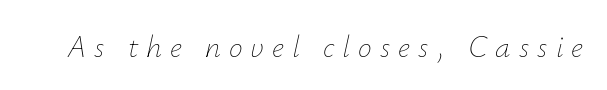
{"italic": "yes", "lean": "right", "slant_degrees": 12, "bold": "no", "weight": "thin", "width": "normal", "stroke_contrast": "low", "x_height": "small", "monospaced": "no", "underline": "no", "letter_spacing": "wide", "letter_spacing_em": 0.26, "glyph_px": 31}
